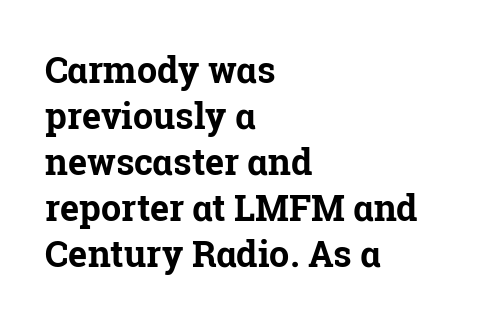
The foot of each line stays bare and open. The paragraph has a hard left edge and a soft right edge. The letters advance in unequal steps, a hallmark of proportional type. Emphasis by weight is at full strength: bold.
